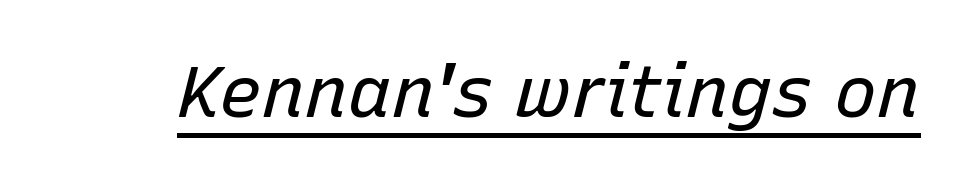
Q: Is the text bold? A: No.
Q: Is the text italic (slanted)? A: Yes, it leans right by about 15 degrees.
Q: Is the text underlined? A: Yes.
Q: Is the spacing between letters normal or unusually wide? A: Normal.
Q: Width (condensed, normal, or wide)? A: Normal.
Q: Stroke contrast? A: Low.
Q: x-height? A: Medium.
Q: Monospaced? A: No.
